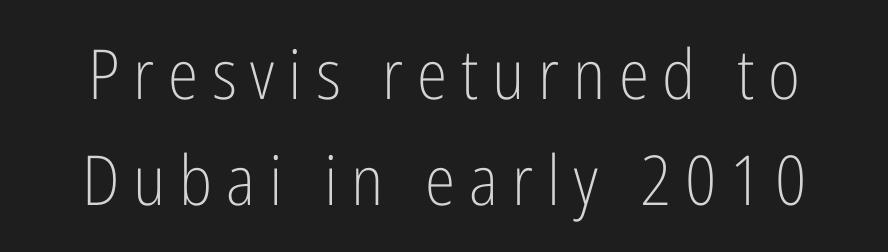
{"serif": "no", "italic": "no", "bold": "no", "weight": "light", "width": "condensed", "stroke_contrast": "low", "x_height": "medium", "monospaced": "no", "underline": "no", "line_spacing": "normal", "line_spacing_ratio": 1.54, "letter_spacing": "wide", "letter_spacing_em": 0.2, "glyph_px": 69}
